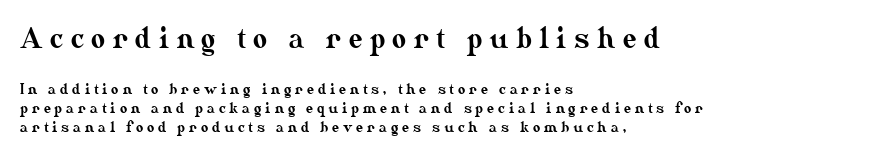
{"italic": "no", "underline": "no", "align": "left", "line_spacing": "normal", "line_spacing_ratio": 1.37, "letter_spacing": "wide", "letter_spacing_em": 0.28, "larger_block": "first", "size_ratio": 1.93, "glyph_px": 27}
